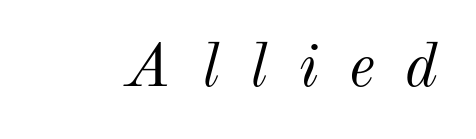
The image shows 62 px light type, italic (leaning right); set unusually wide letter spacing (+0.49 em), not underlined; medium stroke contrast and a small x-height.
